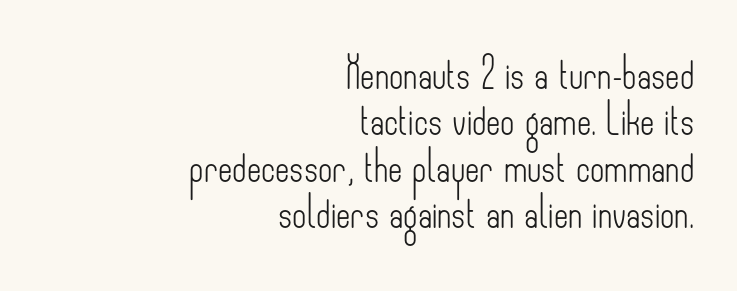
Has an underline been added? It has not. Look at the tracking — it's just the regular setting, nothing added. Notice how the stems are strictly vertical — no italics here. Ink coverage per letter is moderate at most. Short and long lines alike share a common ending point at right.
